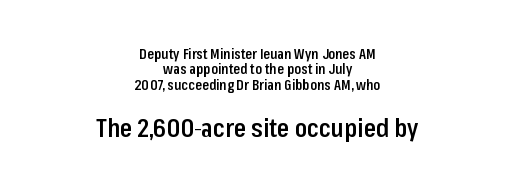
{"italic": "no", "bold": "semi", "underline": "no", "align": "center", "line_spacing": "tight", "line_spacing_ratio": 1.09, "letter_spacing": "normal", "letter_spacing_em": 0.0, "larger_block": "second", "size_ratio": 1.79, "glyph_px": 25}
